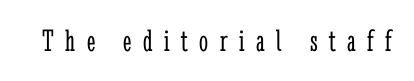
The image shows 32 px light, condensed serif type, upright; set unusually wide letter spacing (+0.36 em), not underlined; low stroke contrast and a medium x-height.
